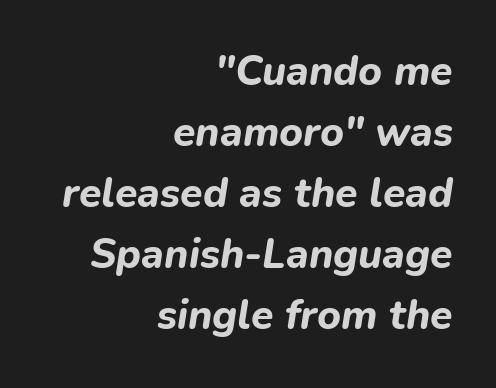
The image shows 41 px bold type, italic (leaning right); set right-aligned, normal line spacing (1.49x), normal letter spacing, not underlined; low stroke contrast and a medium x-height.
